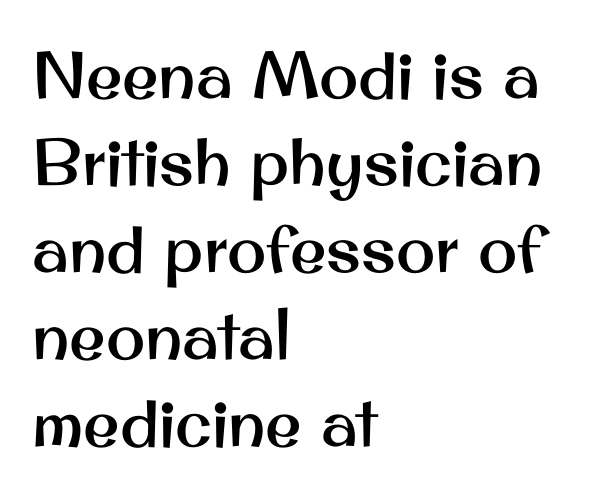
{"serif": "no", "italic": "no", "width": "normal", "stroke_contrast": "medium", "x_height": "small", "monospaced": "no", "underline": "no", "align": "left", "line_spacing": "normal", "line_spacing_ratio": 1.32, "letter_spacing": "normal", "letter_spacing_em": 0.0, "glyph_px": 66}
